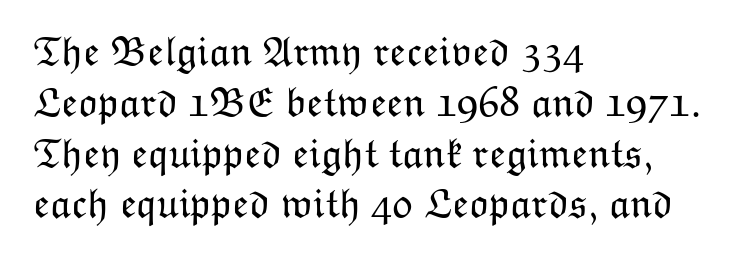
Q: Is the text bold? A: No.
Q: Is the text italic (slanted)? A: No, it is upright.
Q: Is the text underlined? A: No.
Q: How is the paragraph aligned? A: Left-aligned.
Q: Is the spacing between letters normal or unusually wide? A: Normal.
Q: Width (condensed, normal, or wide)? A: Normal.
Q: Stroke contrast? A: Low.
Q: x-height? A: Medium.
Q: Monospaced? A: No.
